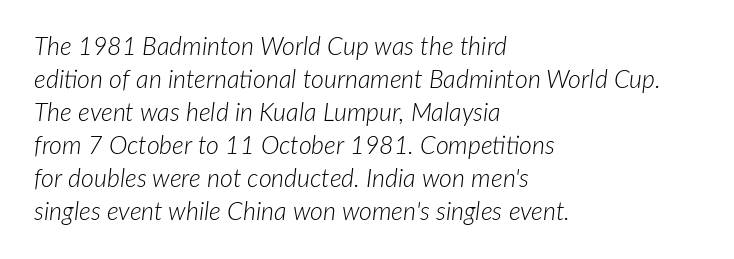
The image shows 25 px text type, italic (leaning right); set left-aligned, normal line spacing (1.32x), normal letter spacing, not underlined.
